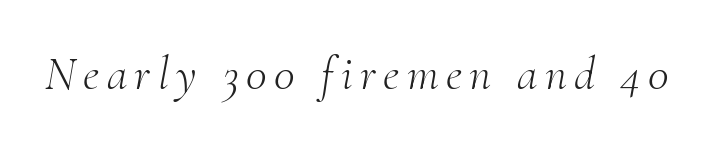
Q: Is the text bold? A: No.
Q: Is the text italic (slanted)? A: Yes, it leans right by about 10 degrees.
Q: Is the typeface a serif or a sans-serif typeface? A: Serif.
Q: Is the text underlined? A: No.
Q: Width (condensed, normal, or wide)? A: Normal.
Q: Stroke contrast? A: Medium.
Q: x-height? A: Small.
Q: Monospaced? A: No.
